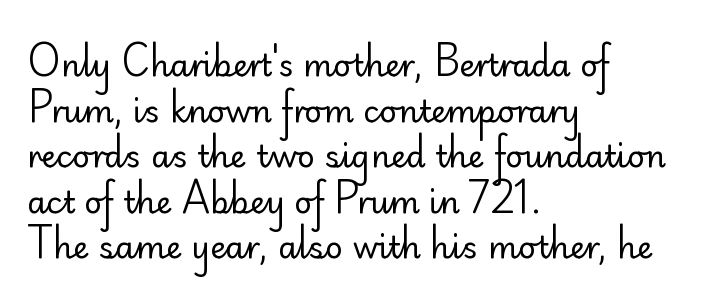
The image shows 31 px regular-weight sans-serif type, upright; set left-aligned, normal line spacing (1.47x), normal letter spacing, not underlined; low stroke contrast and a small x-height.
